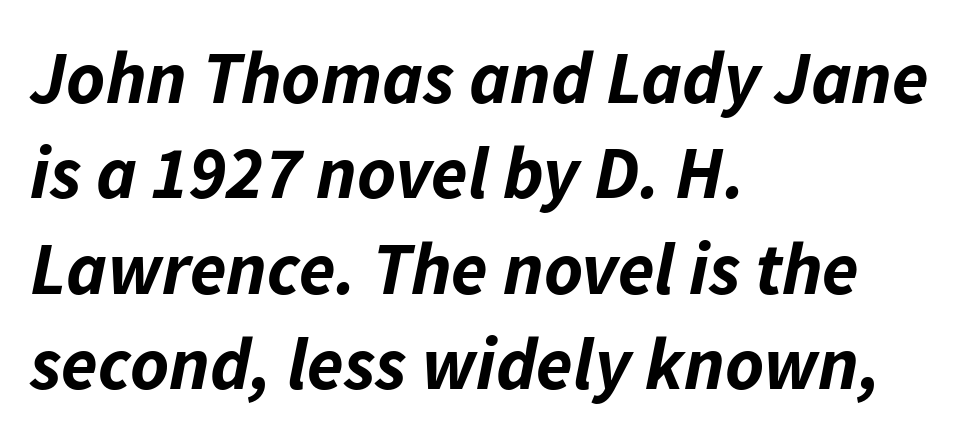
The ragged edge is on the right, which tells us the setting is flush left. What stands out about the letter spacing? Nothing — it is the standard amount. Rows of type keep a routine distance in the vertical direction. Tall strokes in this sample are angled rather than plumb.
